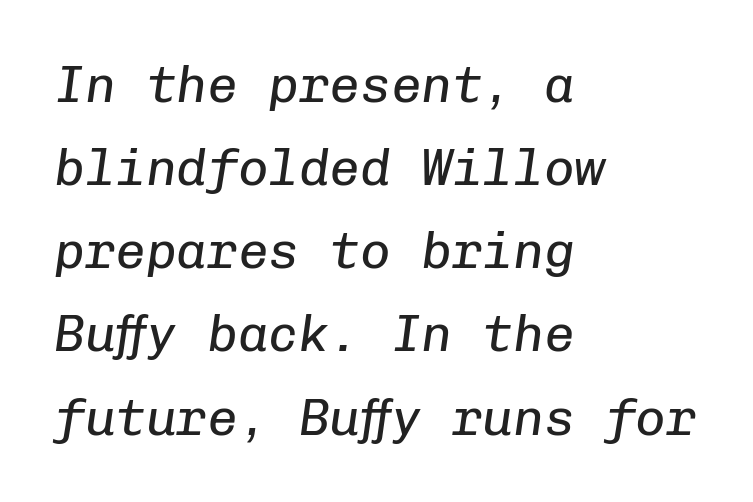
Q: Is the text bold? A: No.
Q: Is the text italic (slanted)? A: Yes, it leans right by about 8 degrees.
Q: Is the text underlined? A: No.
Q: How is the paragraph aligned? A: Left-aligned.
Q: Is the spacing between letters normal or unusually wide? A: Normal.
Q: Is the spacing between lines tight, normal or loose? A: Normal.
Q: Width (condensed, normal, or wide)? A: Normal.
Q: Stroke contrast? A: Low.
Q: x-height? A: Medium.
Q: Monospaced? A: Yes.
